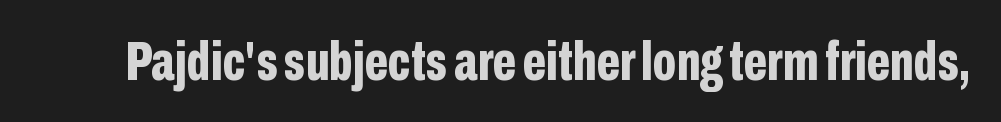
{"serif": "no", "italic": "no", "bold": "yes", "weight": "bold", "width": "condensed", "stroke_contrast": "low", "x_height": "medium", "monospaced": "no", "underline": "no", "letter_spacing": "normal", "letter_spacing_em": 0.0, "glyph_px": 56}
